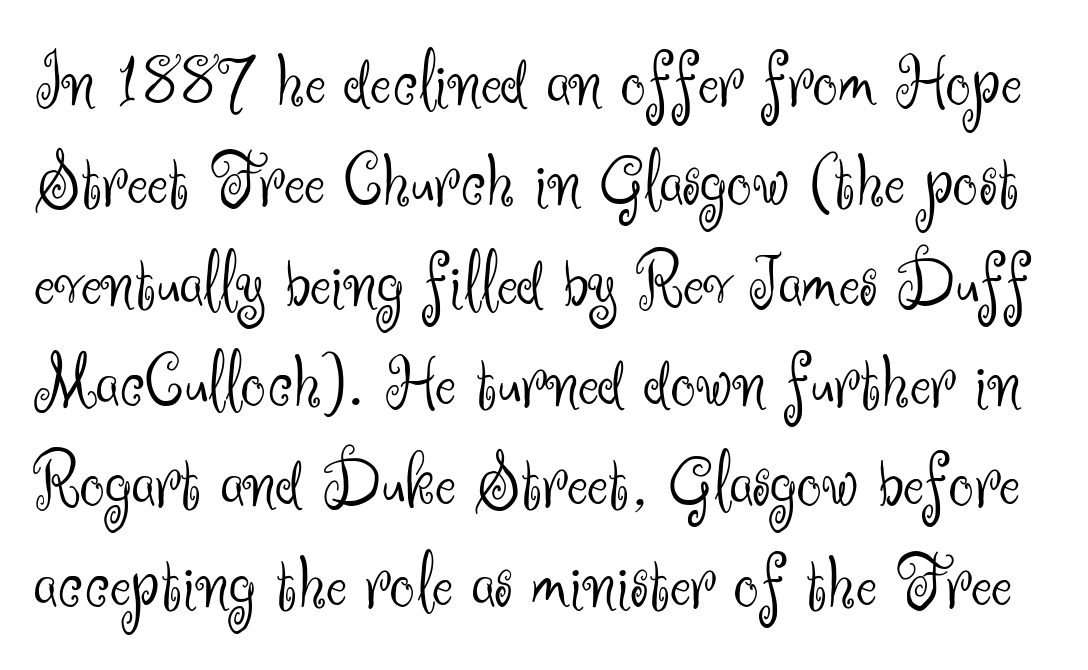
The image shows 79 px light sans-serif type, upright; set normal line spacing (1.27x), normal letter spacing, not underlined; medium stroke contrast and a small x-height.
